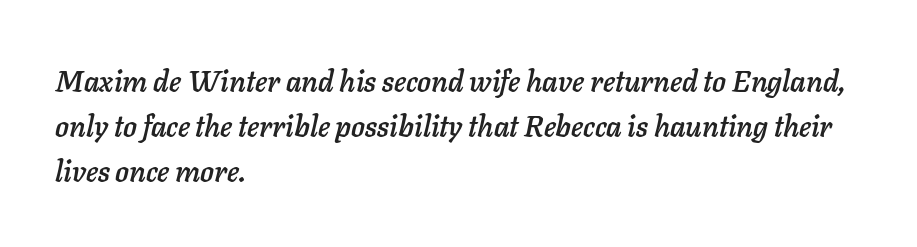
{"italic": "yes", "lean": "right", "slant_degrees": 11, "width": "normal", "stroke_contrast": "low", "x_height": "medium", "monospaced": "no", "underline": "no", "align": "left", "line_spacing": "normal", "line_spacing_ratio": 1.56, "letter_spacing": "normal", "letter_spacing_em": 0.0, "glyph_px": 29}
